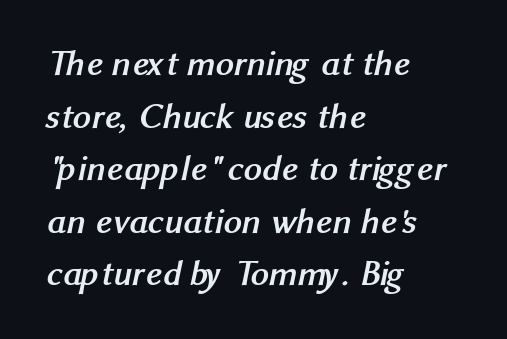
The image shows 36 px semibold sans-serif type; set left-aligned, normal line spacing (1.46x), normal letter spacing, not underlined; medium stroke contrast and a medium x-height.
